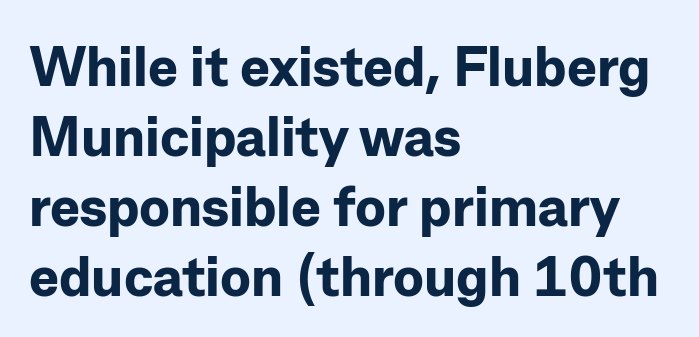
The letters stand upright; this is a roman face. The face used here is rendered with its standard letterfit. Regarding leading, the lines here are spaced in the standard way. Clear beneath every line of the passage. Think of a printed novel: that variable character pitch is what you see here. This sample uses a sans-serif face.
